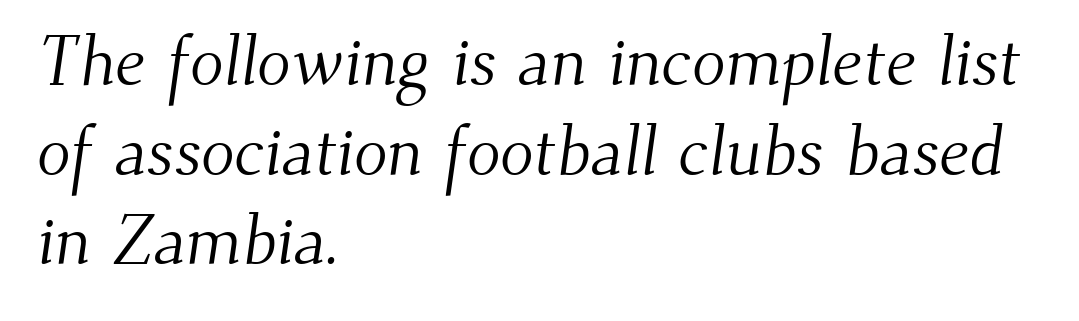
The image shows 70 px light serif type; set left-aligned, normal line spacing (1.28x), normal letter spacing, not underlined; medium stroke contrast and a small x-height.
